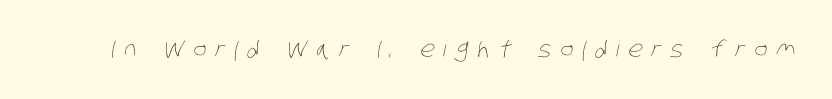
{"bold": "no", "underline": "no", "letter_spacing": "wide", "letter_spacing_em": 0.41, "glyph_px": 22}
